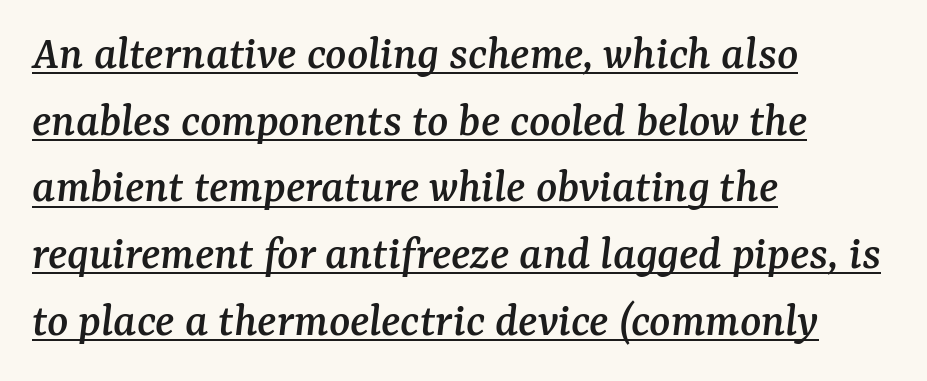
These lines are composed in type with serifs. Interline gaps are of average width in this sample. The typesetter chose a ragged-right arrangement here. The rendering uses the underline text-decoration.
